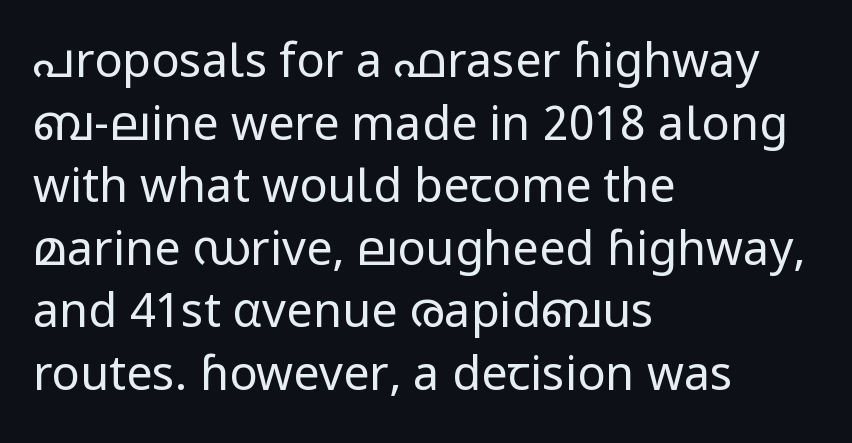
No feet cap the strokes, marking this as sans-serif type. Baseline-to-baseline distance is the conventional proportion of letter height. Summary of weight: not heavy and not bold. Italic? Not at all — the glyphs are vertical. Quick note: underline off. The typesetter chose a ragged-right arrangement here.
